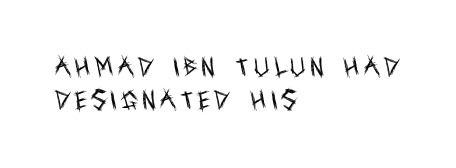
Q: Is the text bold? A: No.
Q: Is the text italic (slanted)? A: No, it is upright.
Q: Is the text underlined? A: No.
Q: How is the paragraph aligned? A: Left-aligned.
Q: Is the spacing between letters normal or unusually wide? A: Unusually wide.
Q: Is the spacing between lines tight, normal or loose? A: Normal.
